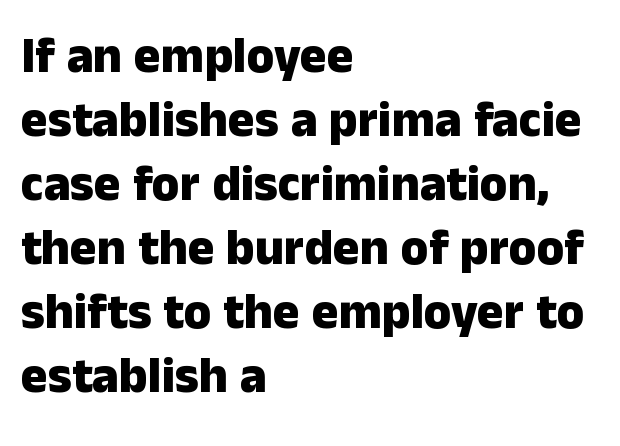
{"serif": "no", "italic": "no", "bold": "yes", "weight": "heavy", "width": "normal", "stroke_contrast": "low", "x_height": "medium", "monospaced": "no", "underline": "no", "align": "left", "line_spacing": "normal", "line_spacing_ratio": 1.28, "letter_spacing": "normal", "letter_spacing_em": 0.0, "glyph_px": 50}
